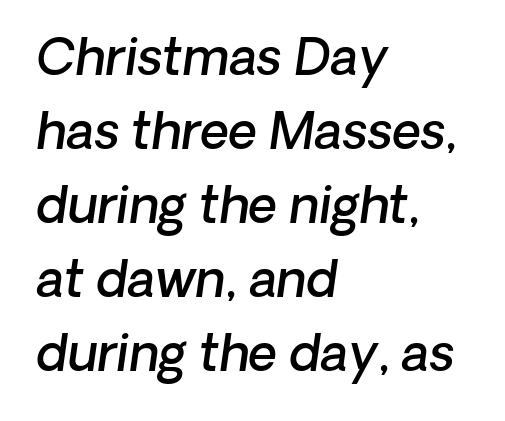
Q: Is the text bold? A: Semi-bold.
Q: Is the typeface a serif or a sans-serif typeface? A: Sans-serif.
Q: Is the text underlined? A: No.
Q: How is the paragraph aligned? A: Left-aligned.
Q: Is the spacing between letters normal or unusually wide? A: Normal.
Q: Is the spacing between lines tight, normal or loose? A: Normal.
Q: Width (condensed, normal, or wide)? A: Normal.
Q: Stroke contrast? A: Low.
Q: x-height? A: Medium.
Q: Monospaced? A: No.
